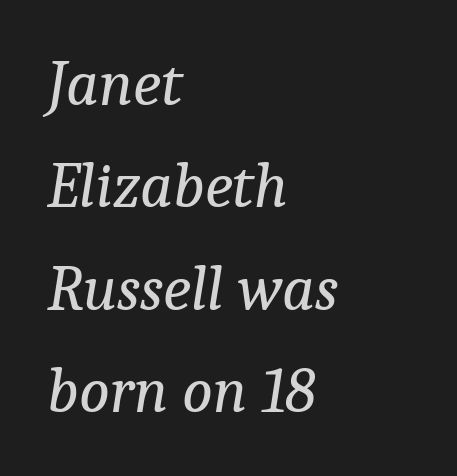
Think of a printed novel: that variable character pitch is what you see here. The zone under the glyphs is completely vacant. One glance says typical: line gaps are just what's usual. Casual observation: everything's shoved over to the left. The passage shown has conventional tracking throughout.
